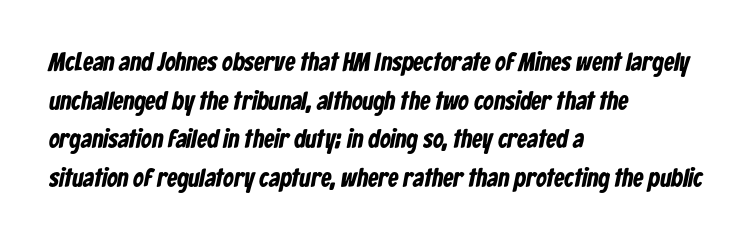
The string is rendered with underlining switched off. Caption: bold face, heavy strokes. The rendering uses a moderate line-height, typical for paragraphs. The gaps between neighbouring characters are ordinary and unremarkable. Every row of glyphs begins at an identical x-position on the left.
